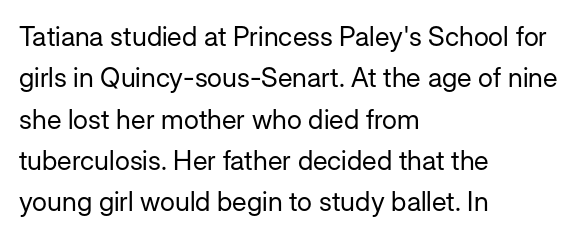
In terms of leading, this rendering sits right in the middle. The lettering stays uniformly vertical, giving the passage a roman look. Decoration check: the copy has no underline. The passage shown is not bold in any degree. How are the letters spaced? Ordinarily, with no added tracking.
